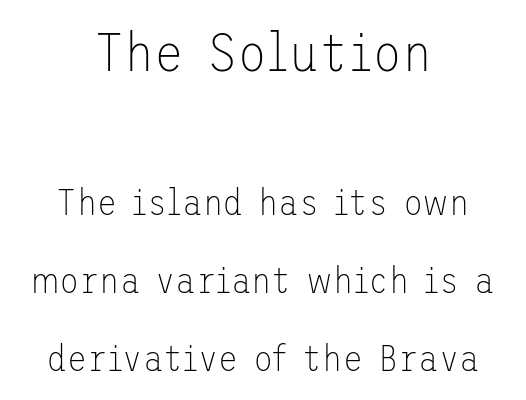
{"serif": "no", "italic": "no", "bold": "no", "weight": "thin", "width": "normal", "stroke_contrast": "low", "x_height": "medium", "underline": "no", "align": "center", "line_spacing": "loose", "line_spacing_ratio": 2.12, "letter_spacing": "normal", "letter_spacing_em": 0.0, "larger_block": "first", "size_ratio": 1.49, "glyph_px": 55}
